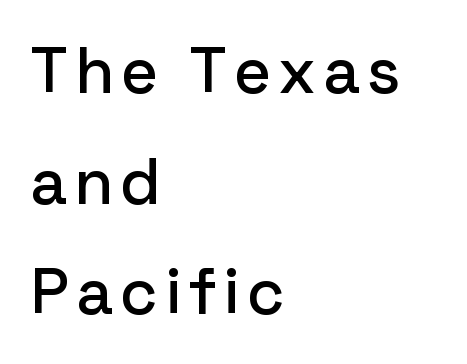
Q: Is the text italic (slanted)? A: No, it is upright.
Q: Is the typeface a serif or a sans-serif typeface? A: Sans-serif.
Q: Is the text underlined? A: No.
Q: How is the paragraph aligned? A: Left-aligned.
Q: Width (condensed, normal, or wide)? A: Normal.
Q: Stroke contrast? A: Low.
Q: x-height? A: Medium.
Q: Monospaced? A: No.
